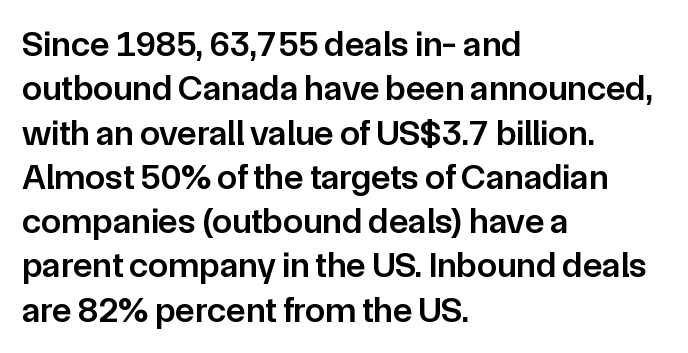
Q: Is the text bold? A: Semi-bold.
Q: Is the text italic (slanted)? A: No, it is upright.
Q: Is the typeface a serif or a sans-serif typeface? A: Sans-serif.
Q: Is the text underlined? A: No.
Q: How is the paragraph aligned? A: Left-aligned.
Q: Is the spacing between letters normal or unusually wide? A: Normal.
Q: Width (condensed, normal, or wide)? A: Normal.
Q: Stroke contrast? A: Low.
Q: x-height? A: Medium.
Q: Monospaced? A: No.
